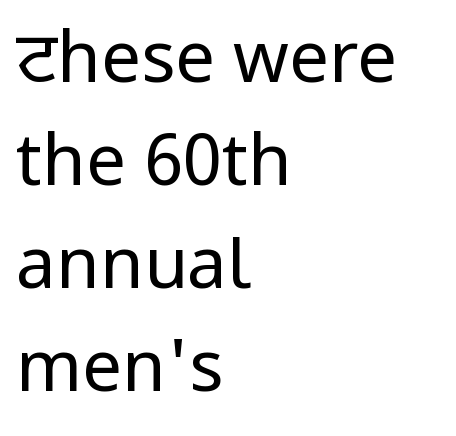
The image shows 71 px regular-weight sans-serif type, upright; set left-aligned, normal line spacing (1.45x), normal letter spacing, not underlined; low stroke contrast and a medium x-height.
